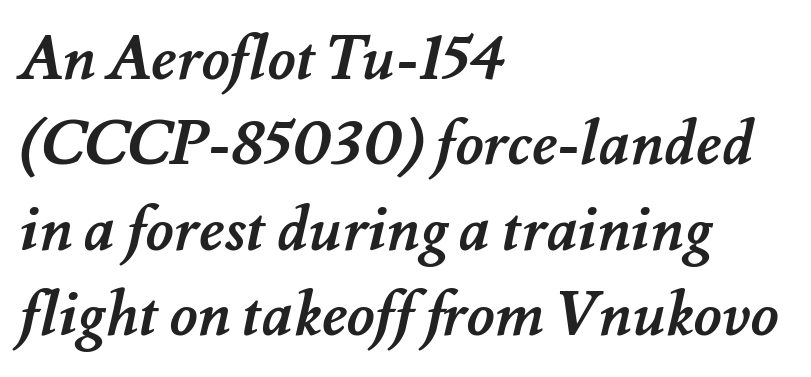
Q: Is the text bold? A: Yes.
Q: Is the text underlined? A: No.
Q: How is the paragraph aligned? A: Left-aligned.
Q: Is the spacing between letters normal or unusually wide? A: Normal.
Q: Is the spacing between lines tight, normal or loose? A: Normal.
Q: Width (condensed, normal, or wide)? A: Normal.
Q: Stroke contrast? A: Medium.
Q: x-height? A: Small.
Q: Monospaced? A: No.
